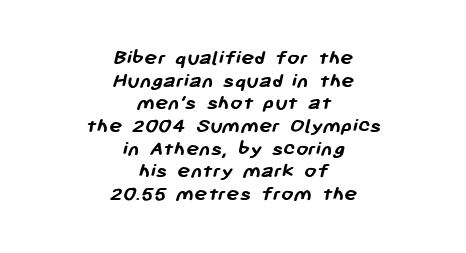
Q: Is the text bold? A: Yes.
Q: Is the text underlined? A: No.
Q: How is the paragraph aligned? A: Centered.
Q: Is the spacing between letters normal or unusually wide? A: Normal.
Q: Is the spacing between lines tight, normal or loose? A: Tight.
